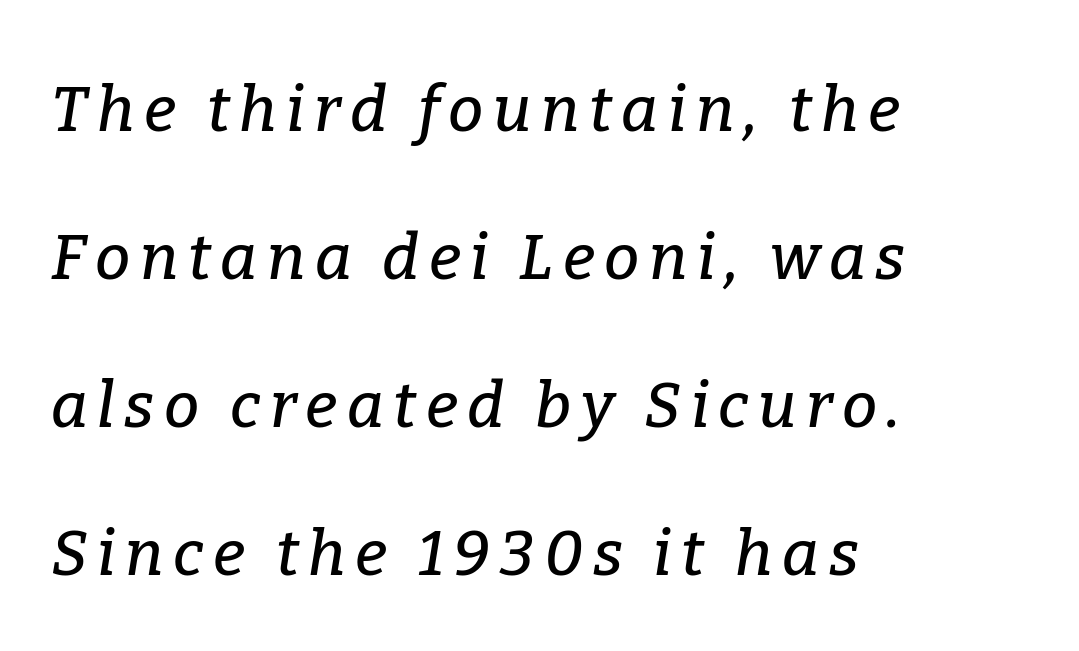
Each letter's strokes conclude with small projecting serifs. The zone under the glyphs is completely vacant. The face used here has a pronounced slope to its letters. Do the characters align in a grid? No, the font is proportional.
